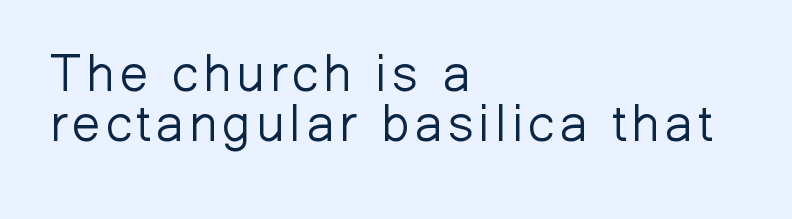
Honestly, the rows look squashed on top of each other. Posture: straight, roman, zero tilt. This rendering employs a face without finishing strokes, i.e., a sans-serif. Proportional: the letters do not fall into vertical columns. Any mark beneath the type? The region is blank.
